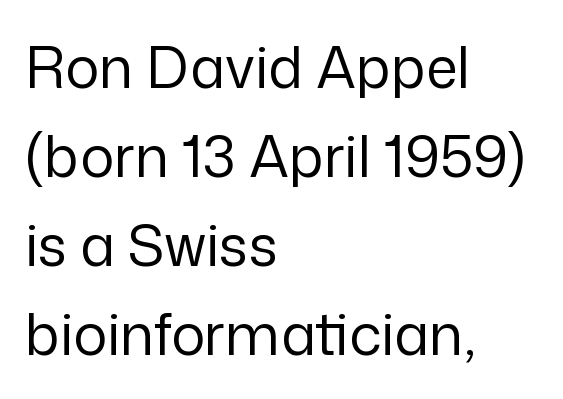
Q: Is the text bold? A: No.
Q: Is the text italic (slanted)? A: No, it is upright.
Q: Is the typeface a serif or a sans-serif typeface? A: Sans-serif.
Q: Is the text underlined? A: No.
Q: How is the paragraph aligned? A: Left-aligned.
Q: Is the spacing between letters normal or unusually wide? A: Normal.
Q: Is the spacing between lines tight, normal or loose? A: Normal.
Q: Width (condensed, normal, or wide)? A: Normal.
Q: Stroke contrast? A: Low.
Q: x-height? A: Medium.
Q: Monospaced? A: No.
